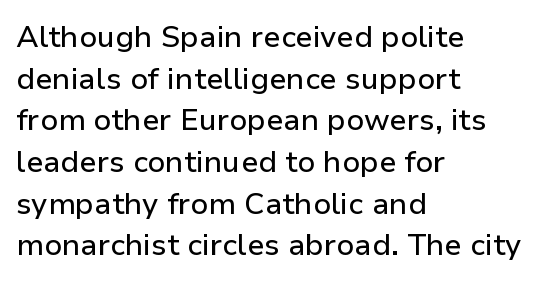
{"serif": "no", "italic": "no", "width": "normal", "stroke_contrast": "low", "x_height": "medium", "monospaced": "no", "underline": "no", "align": "left", "line_spacing": "normal", "line_spacing_ratio": 1.39, "letter_spacing": "normal", "letter_spacing_em": 0.0, "glyph_px": 30}
